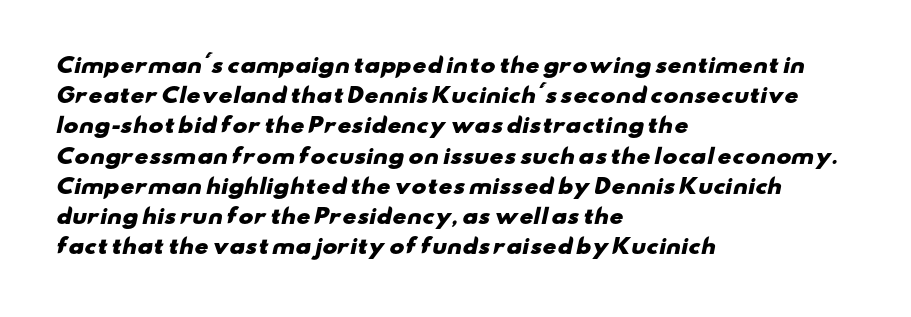
{"bold": "yes", "underline": "no", "align": "left", "line_spacing": "normal", "line_spacing_ratio": 1.51, "letter_spacing": "normal", "letter_spacing_em": 0.0, "glyph_px": 20}
